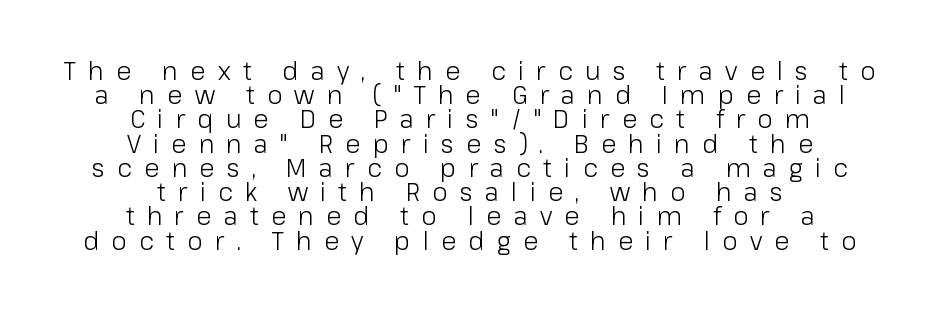
Check under the words: just untouched page. Short note: letters widely spaced. Nope, not italic — everything's standing straight. Visually the block forms a symmetrical silhouette, jagged on both flanks. Reading down the column, the eye jumps only a short way to each next line. Vertical stems look standard width or narrower in stroke.
